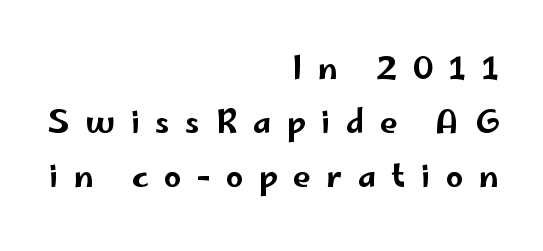
{"serif": "no", "italic": "no", "width": "wide", "stroke_contrast": "low", "x_height": "small", "monospaced": "no", "underline": "no", "align": "right", "line_spacing_ratio": 1.74, "letter_spacing": "wide", "letter_spacing_em": 0.5, "glyph_px": 31}
